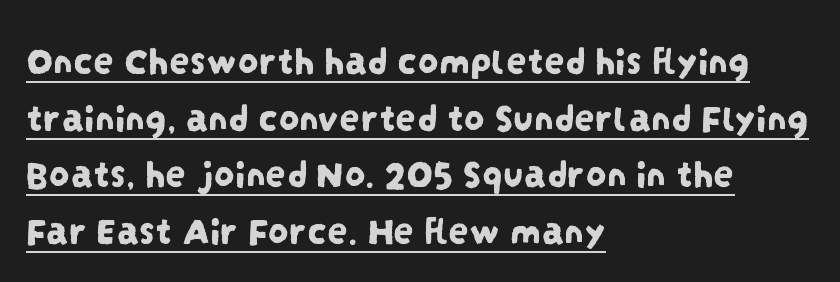
The image shows 41 px condensed sans-serif type; set left-aligned, normal line spacing (1.38x), normal letter spacing, underlined; low stroke contrast and a large x-height.
